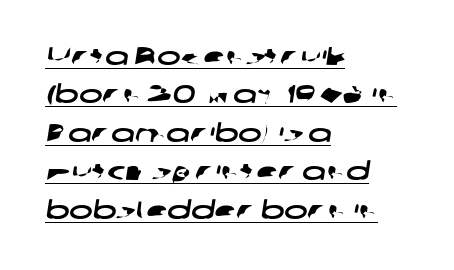
Letter spacing: default. Glance below the letters and you will spot a drawn line. Where is the straight margin? On the left. Notice how descenders clear the ascenders below comfortably — that's standard leading.
